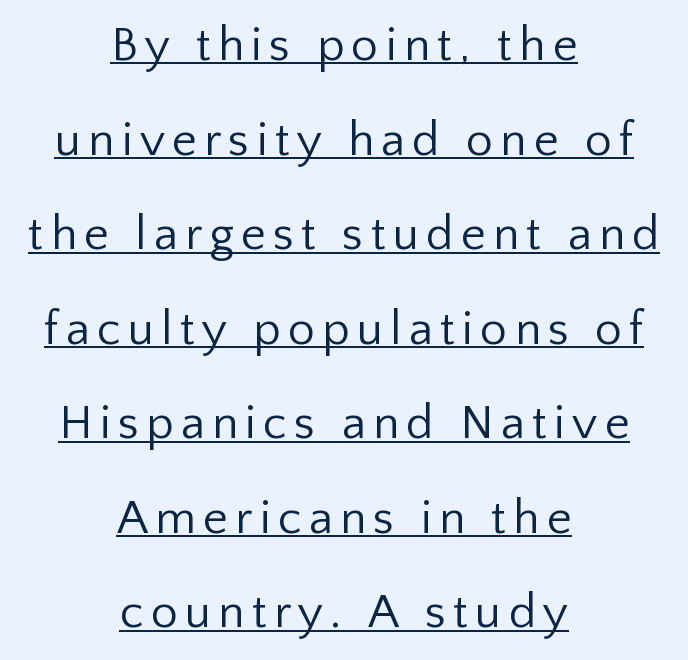
The image shows 48 px regular-weight sans-serif type, upright; set centered, loose line spacing (1.97x), underlined; low stroke contrast and a medium x-height.
